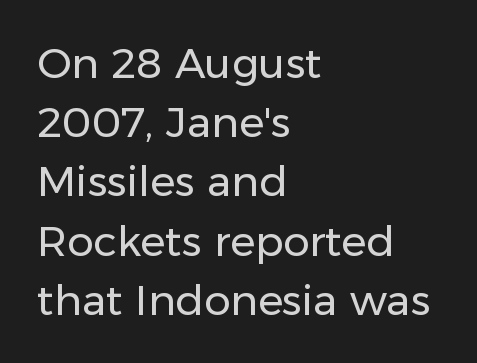
A classic flush-left, rag-right setting is used for this passage. A typesetter would mark this as roman, not italic. Here the glyphs are tracked normally, forming tight word shapes. No heavy texture on the line: the type isn't bold.
